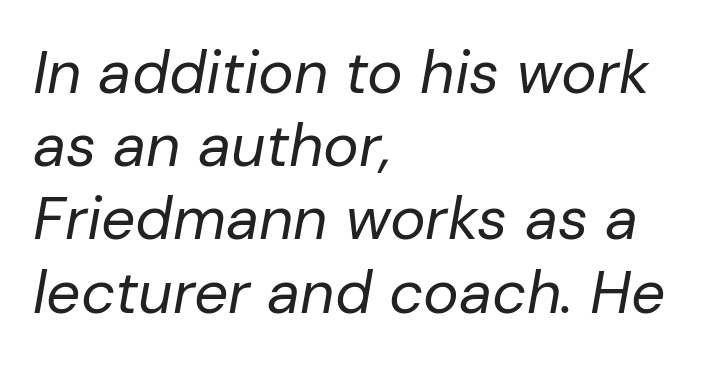
Q: Is the text bold? A: No.
Q: Is the text italic (slanted)? A: Yes, it leans right by about 10 degrees.
Q: Is the text underlined? A: No.
Q: How is the paragraph aligned? A: Left-aligned.
Q: Is the spacing between letters normal or unusually wide? A: Normal.
Q: Width (condensed, normal, or wide)? A: Normal.
Q: Stroke contrast? A: Low.
Q: x-height? A: Medium.
Q: Monospaced? A: No.
